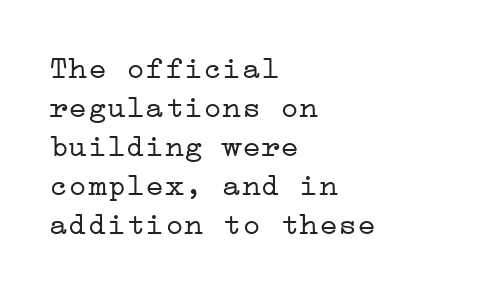
Q: Is the text bold? A: No.
Q: Is the text italic (slanted)? A: No, it is upright.
Q: Is the typeface a serif or a sans-serif typeface? A: Serif.
Q: Is the text underlined? A: No.
Q: How is the paragraph aligned? A: Left-aligned.
Q: Is the spacing between letters normal or unusually wide? A: Normal.
Q: Width (condensed, normal, or wide)? A: Wide.
Q: Stroke contrast? A: Low.
Q: x-height? A: Medium.
